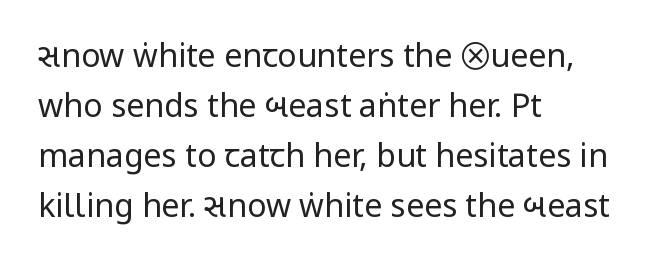
Q: Is the text bold? A: No.
Q: Is the text italic (slanted)? A: No, it is upright.
Q: Is the typeface a serif or a sans-serif typeface? A: Sans-serif.
Q: Is the text underlined? A: No.
Q: How is the paragraph aligned? A: Left-aligned.
Q: Is the spacing between letters normal or unusually wide? A: Normal.
Q: Is the spacing between lines tight, normal or loose? A: Normal.
Q: Width (condensed, normal, or wide)? A: Condensed.
Q: Stroke contrast? A: Low.
Q: x-height? A: Large.
Q: Monospaced? A: No.
